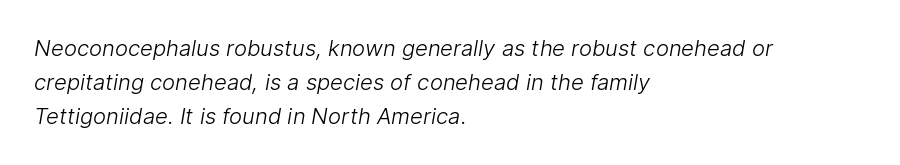
The image shows 22 px text type; set left-aligned, normal line spacing (1.55x), normal letter spacing, not underlined.
